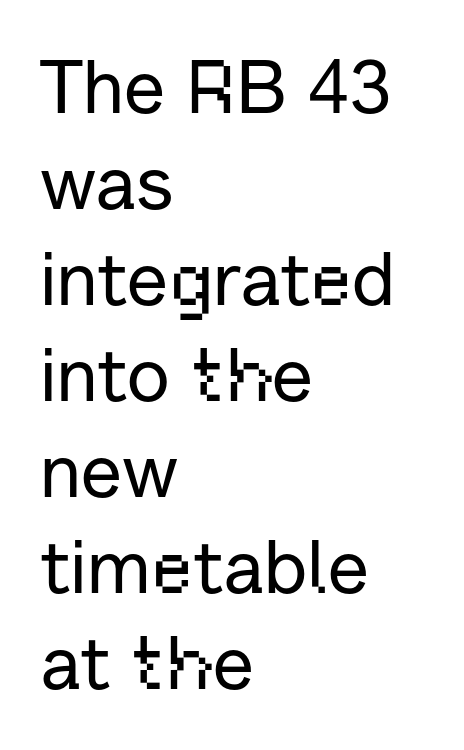
The passage shown is typed in a proportional face where columns would drift. Normally led — the rows are evenly, conventionally spaced. These lines were composed using upright roman letters. Typographically, this falls in the sans-serif category. Does the copy run flush right? No — it runs flush left. Check the space under the baseline: it is left empty.
